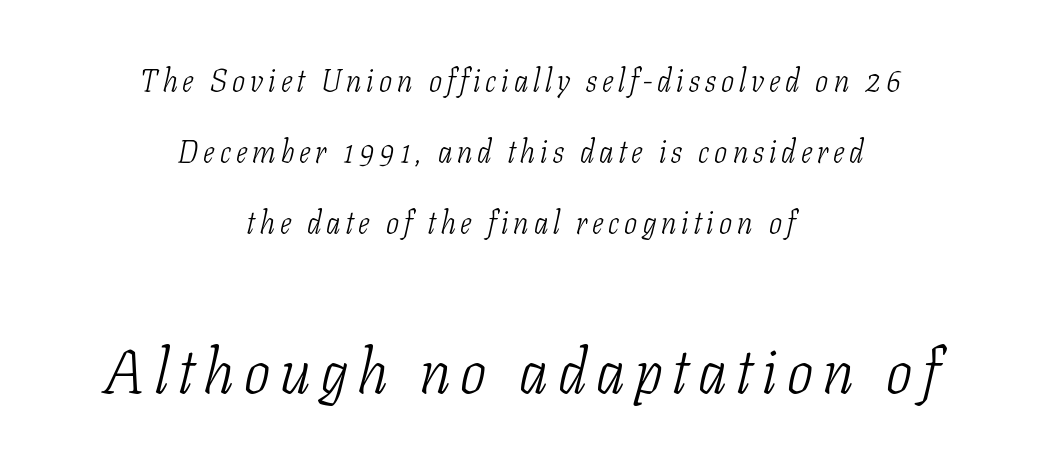
The image shows 62 px light, condensed serif type, italic (leaning right); set centered, loose line spacing (2.29x), not underlined; the second (bottom) block is 2.0x larger; low stroke contrast and a medium x-height.
